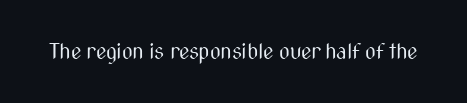
The passage shown is not underscored anywhere. The font's upright variant was chosen for this text. Stems here are at most as thick as an everyday book face. Observe the ordinary spacing: letters are neighbours, not strangers.
